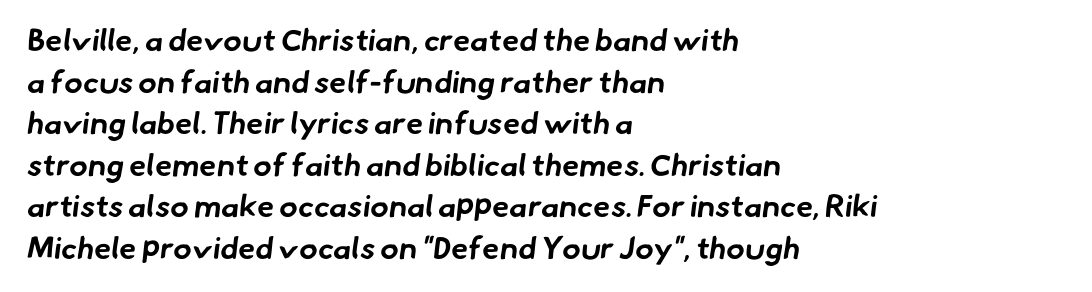
Every row of glyphs begins at an identical x-position on the left. Honestly, the letter spacing is just normal — you wouldn't notice it. These lines are rendered in a variable-pitch font. A bare baseline throughout the passage. Weight check: bold — yes, fully. Rows of type keep a routine distance in the vertical direction.
